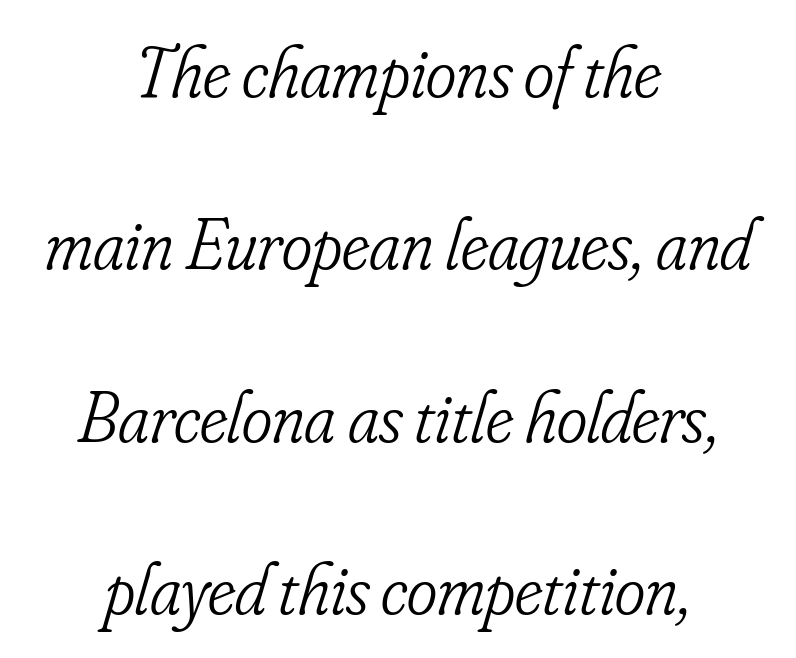
Q: Is the text bold? A: No.
Q: Is the text italic (slanted)? A: Yes, it leans right by about 16 degrees.
Q: Is the typeface a serif or a sans-serif typeface? A: Serif.
Q: Is the text underlined? A: No.
Q: How is the paragraph aligned? A: Centered.
Q: Is the spacing between letters normal or unusually wide? A: Normal.
Q: Is the spacing between lines tight, normal or loose? A: Loose.
Q: Width (condensed, normal, or wide)? A: Condensed.
Q: Stroke contrast? A: Low.
Q: x-height? A: Small.
Q: Monospaced? A: No.
